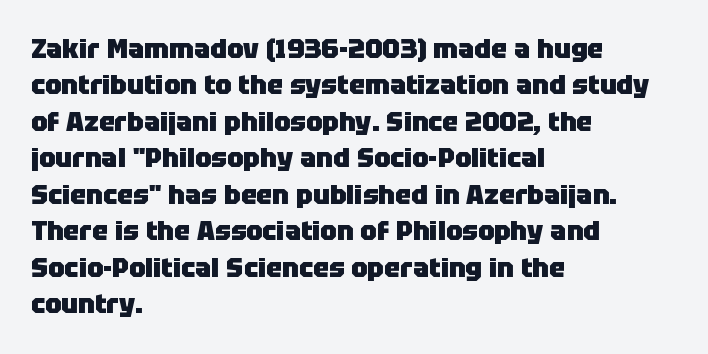
{"italic": "no", "bold": "yes", "underline": "no", "align": "left", "line_spacing": "normal", "line_spacing_ratio": 1.35, "letter_spacing": "normal", "letter_spacing_em": 0.0, "glyph_px": 27}
